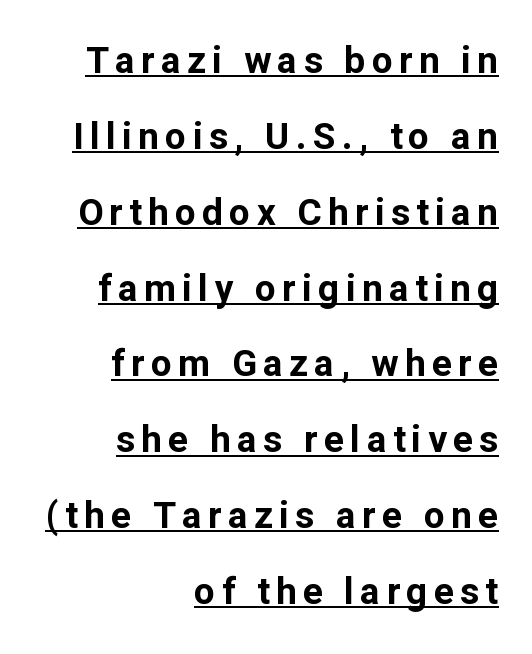
{"serif": "no", "italic": "no", "bold": "yes", "weight": "bold", "width": "normal", "stroke_contrast": "low", "x_height": "medium", "monospaced": "no", "underline": "yes", "align": "right", "line_spacing": "loose", "line_spacing_ratio": 2.05, "glyph_px": 37}
